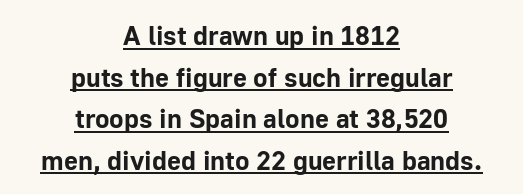
This rendering features underlined lettering. This sample uses plain, unmodified letter spacing. Quick note: interline space is typical. Alignment: centered. The axis of the letterforms is exactly vertical.
